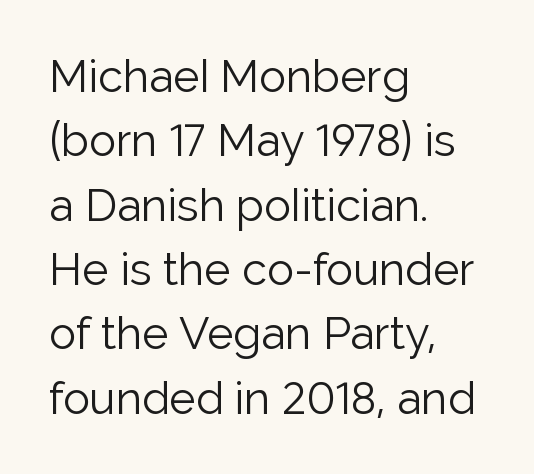
The leading is moderate, giving the passage an even texture. Short and long lines alike share a common starting point at left. Each letter's strokes conclude bluntly, with no projecting serifs. The specimen reads as upright at a glance.
